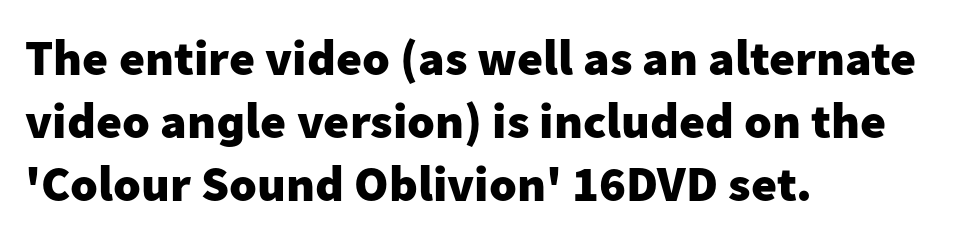
{"serif": "no", "italic": "no", "bold": "yes", "weight": "heavy", "width": "normal", "stroke_contrast": "low", "x_height": "medium", "monospaced": "no", "underline": "no", "align": "left", "line_spacing": "normal", "line_spacing_ratio": 1.26, "letter_spacing": "normal", "letter_spacing_em": 0.0, "glyph_px": 50}
